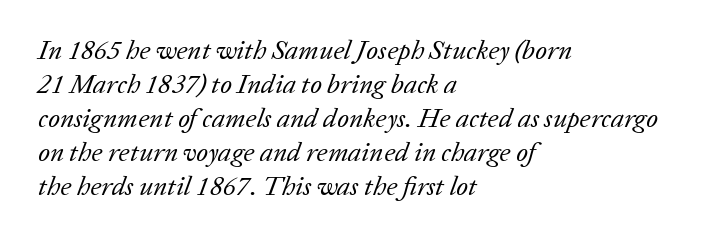
{"italic": "yes", "lean": "right", "slant_degrees": 20, "bold": "no", "underline": "no", "align": "left", "line_spacing": "normal", "line_spacing_ratio": 1.26, "letter_spacing": "normal", "letter_spacing_em": 0.0, "glyph_px": 27}
